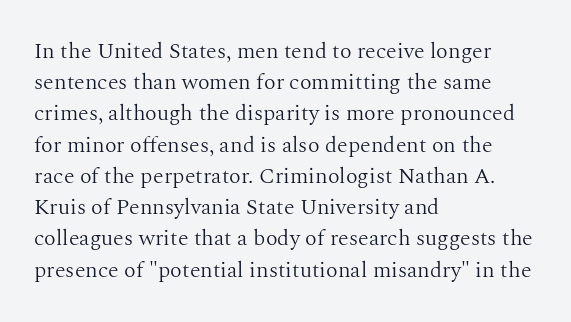
Every row of glyphs begins at an identical x-position on the left. The typesetting does not lean heavy: it is not bold. One glance says typical: line gaps are just what's usual. Underlining? Definitely not there.
